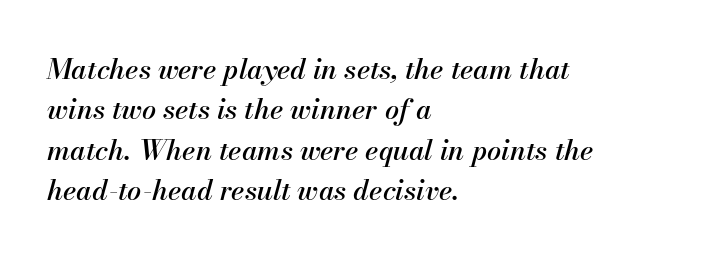
{"italic": "yes", "lean": "right", "slant_degrees": 13, "width": "normal", "stroke_contrast": "medium", "x_height": "small", "monospaced": "no", "underline": "no", "align": "left", "line_spacing": "normal", "line_spacing_ratio": 1.44, "letter_spacing": "normal", "letter_spacing_em": 0.0, "glyph_px": 28}
